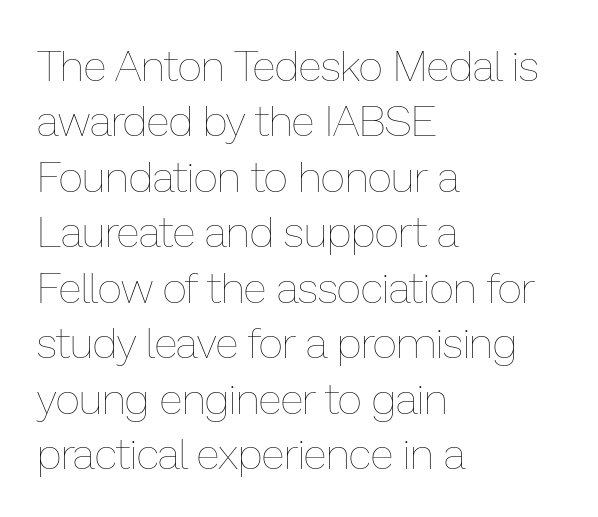
{"italic": "no", "bold": "no", "weight": "thin", "width": "normal", "stroke_contrast": "low", "x_height": "medium", "monospaced": "no", "underline": "no", "align": "left", "line_spacing": "normal", "line_spacing_ratio": 1.29, "letter_spacing": "normal", "letter_spacing_em": 0.0, "glyph_px": 43}
